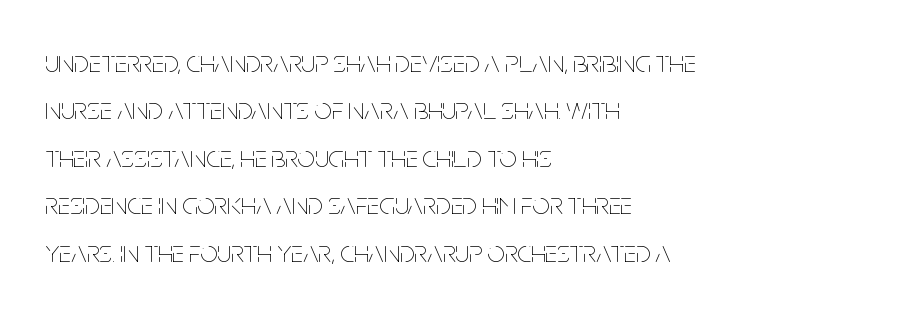
Q: Is the text bold? A: No.
Q: Is the text italic (slanted)? A: No, it is upright.
Q: Is the text underlined? A: No.
Q: How is the paragraph aligned? A: Left-aligned.
Q: Is the spacing between letters normal or unusually wide? A: Normal.
Q: Is the spacing between lines tight, normal or loose? A: Normal.
Q: Width (condensed, normal, or wide)? A: Condensed.
Q: Stroke contrast? A: Low.
Q: x-height? A: Large.
Q: Monospaced? A: No.
